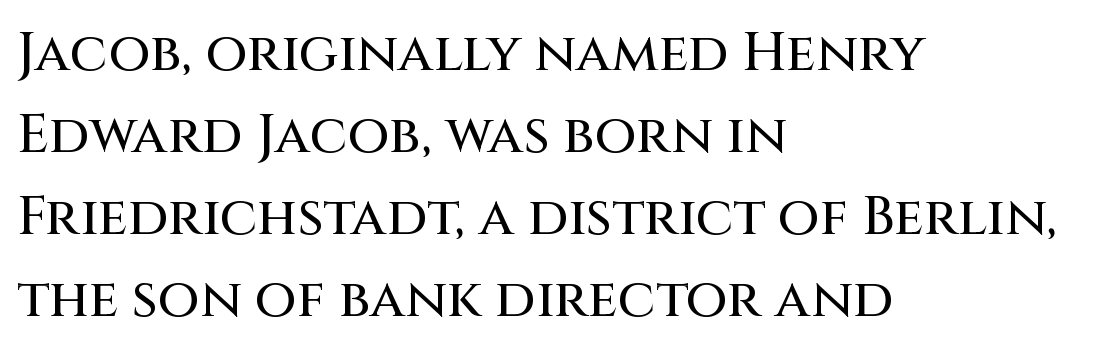
A bare baseline throughout the passage. Standard letterfit; no display-style spreading of the glyphs. These lines stack with their left ends in a neat column. Italic: no, the glyphs are upright roman. The letters carry no serifs — their stems end cleanly without finishing strokes.
